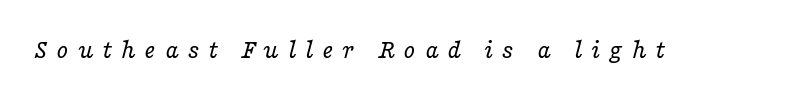
Q: Is the text bold? A: No.
Q: Is the text italic (slanted)? A: Yes, it leans right by about 16 degrees.
Q: Is the text underlined? A: No.
Q: Is the spacing between letters normal or unusually wide? A: Unusually wide.
